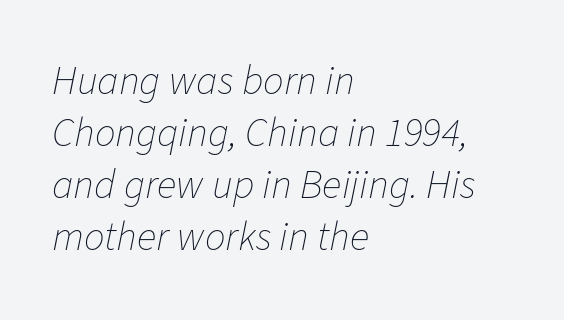
{"italic": "yes", "lean": "right", "slant_degrees": 11, "bold": "no", "weight": "thin", "width": "normal", "stroke_contrast": "low", "x_height": "medium", "monospaced": "no", "underline": "no", "align": "left", "line_spacing": "normal", "line_spacing_ratio": 1.27, "letter_spacing": "normal", "letter_spacing_em": 0.0, "glyph_px": 41}
